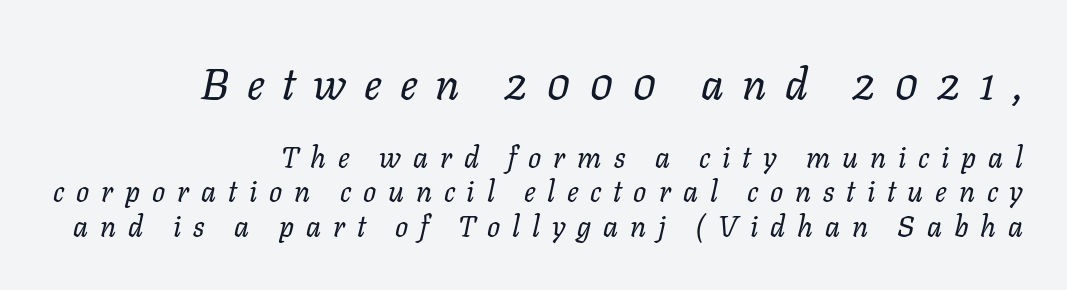
Q: Is the text bold? A: No.
Q: Is the text italic (slanted)? A: Yes, it leans right by about 11 degrees.
Q: Is the text underlined? A: No.
Q: How is the paragraph aligned? A: Right-aligned.
Q: Is the spacing between letters normal or unusually wide? A: Unusually wide.
Q: Which block of text is set in a larger size, the first (top) or the second (bottom)? A: The first (top) one.
Q: Width (condensed, normal, or wide)? A: Normal.
Q: Stroke contrast? A: Low.
Q: x-height? A: Medium.
Q: Monospaced? A: No.
